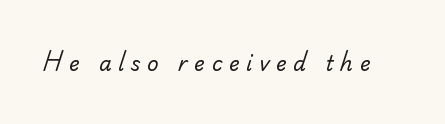
{"bold": "no", "underline": "no", "letter_spacing": "wide", "letter_spacing_em": 0.34, "glyph_px": 20}
